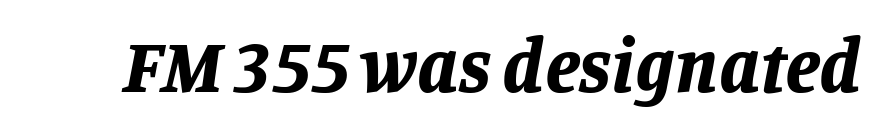
The image shows 76 px bold type, italic (leaning right); set normal letter spacing, not underlined; low stroke contrast and a large x-height.
